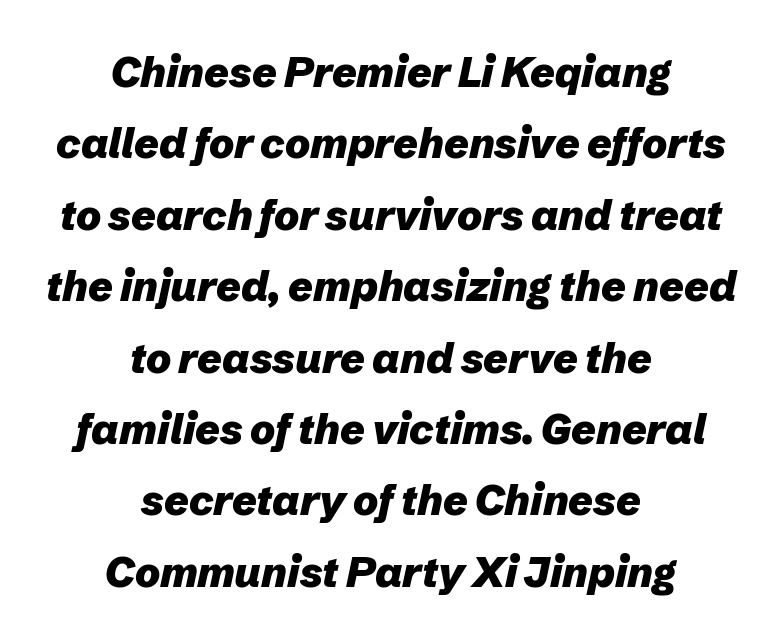
Q: Is the text bold? A: Yes.
Q: Is the text italic (slanted)? A: Yes, it leans right by about 12 degrees.
Q: Is the text underlined? A: No.
Q: How is the paragraph aligned? A: Centered.
Q: Is the spacing between letters normal or unusually wide? A: Normal.
Q: Is the spacing between lines tight, normal or loose? A: Normal.
Q: Width (condensed, normal, or wide)? A: Normal.
Q: Stroke contrast? A: Low.
Q: x-height? A: Medium.
Q: Monospaced? A: No.
